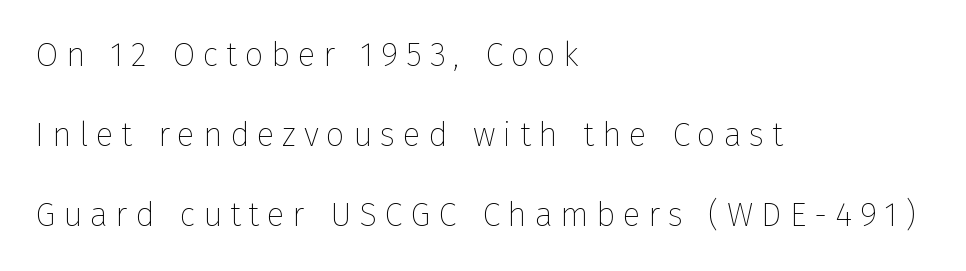
Q: Is the text bold? A: No.
Q: Is the text italic (slanted)? A: No, it is upright.
Q: Is the typeface a serif or a sans-serif typeface? A: Sans-serif.
Q: Is the text underlined? A: No.
Q: How is the paragraph aligned? A: Left-aligned.
Q: Is the spacing between letters normal or unusually wide? A: Unusually wide.
Q: Is the spacing between lines tight, normal or loose? A: Loose.
Q: Width (condensed, normal, or wide)? A: Normal.
Q: Stroke contrast? A: Low.
Q: x-height? A: Medium.
Q: Monospaced? A: No.
